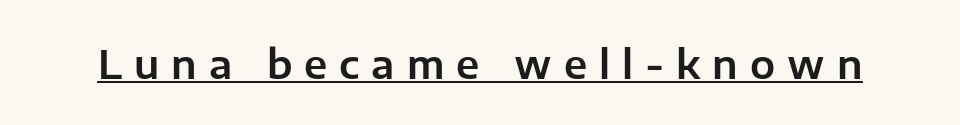
Looks like regular typesetting: each glyph gets only the width it needs. Students, note that the glyphs here are deliberately spaced far apart. Designer's note — italics off, roman on. Font category for this specimen: sans-serif. Notice how a bar underscores the lettering throughout.
